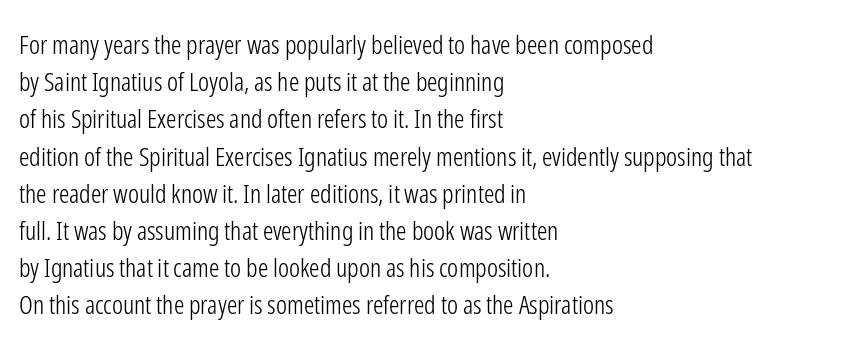
The rendering anchors every line to the left-hand side. A clean baseline with only descenders dipping below it. No chunkiness to these letters — they're not bold. Leading matches the norm, producing a regular column. Ascenders rise straight up at ninety degrees. Nobody touched the tracking dial on this one.
